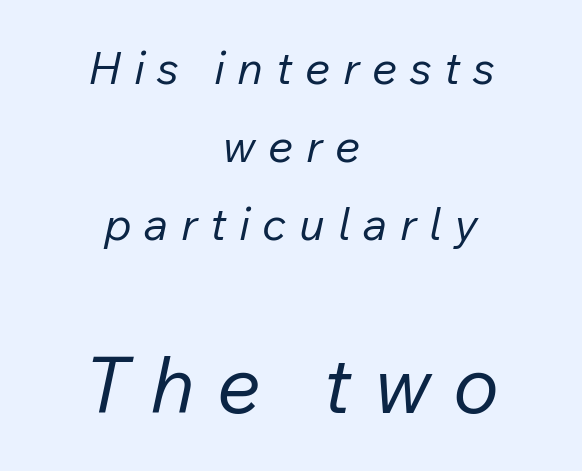
{"italic": "yes", "lean": "right", "slant_degrees": 12, "bold": "no", "weight": "regular", "width": "normal", "stroke_contrast": "low", "x_height": "medium", "monospaced": "no", "underline": "no", "align": "center", "line_spacing_ratio": 1.73, "letter_spacing": "wide", "letter_spacing_em": 0.28, "larger_block": "second", "size_ratio": 1.73, "glyph_px": 78}
